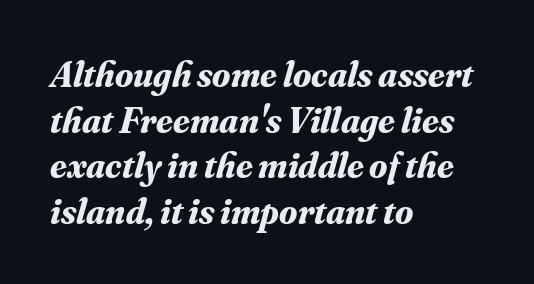
What stands out about the letter spacing? Nothing — it is the standard amount. This sample uses an oblique cut, with every glyph tilted off the vertical. The rendering shows small feet on the letterforms — a serif design. Has an underline been added? It has not. The paragraph shown leans on its left margin.
